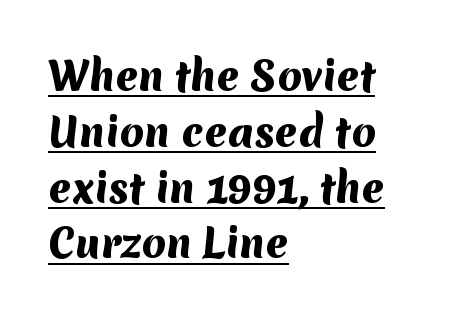
The line-height multiplier appears to be the usual default. Does a line run under the words? Yes, clearly. If you drew a ruler down the left edge, every line would touch it. The rendering uses natural spacing where letterforms have individual widths. The glyphs have the mass of a bold cut.
